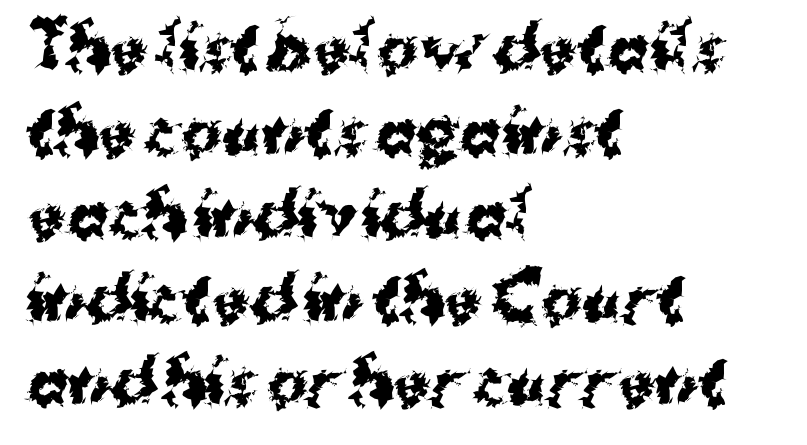
Q: Is the text bold? A: Yes.
Q: Is the text italic (slanted)? A: Yes.
Q: Is the typeface a serif or a sans-serif typeface? A: Sans-serif.
Q: Is the text underlined? A: No.
Q: How is the paragraph aligned? A: Left-aligned.
Q: Is the spacing between letters normal or unusually wide? A: Normal.
Q: Is the spacing between lines tight, normal or loose? A: Normal.
Q: Width (condensed, normal, or wide)? A: Normal.
Q: Stroke contrast? A: Medium.
Q: x-height? A: Medium.
Q: Monospaced? A: No.
